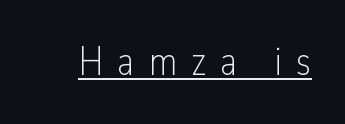
Q: Is the text bold? A: No.
Q: Is the text italic (slanted)? A: No, it is upright.
Q: Is the typeface a serif or a sans-serif typeface? A: Sans-serif.
Q: Is the text underlined? A: Yes.
Q: Is the spacing between letters normal or unusually wide? A: Unusually wide.
Q: Width (condensed, normal, or wide)? A: Condensed.
Q: Stroke contrast? A: Low.
Q: x-height? A: Medium.
Q: Monospaced? A: No.
